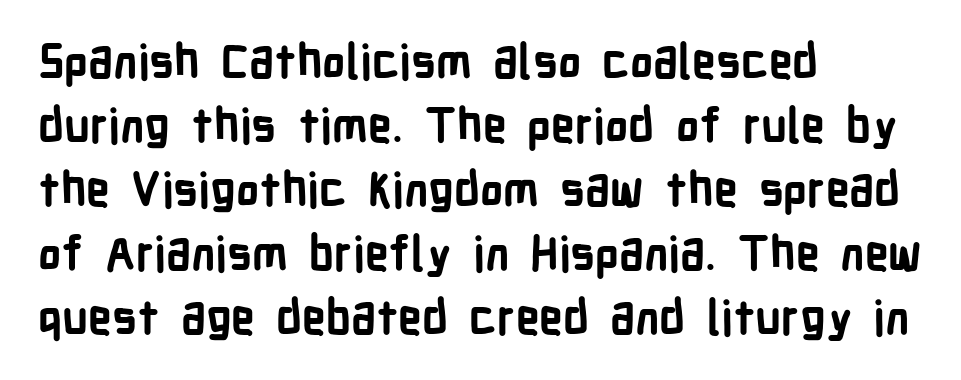
The image shows 47 px bold, condensed sans-serif type, upright; set left-aligned, normal line spacing (1.36x), normal letter spacing, not underlined; low stroke contrast and a medium x-height.
